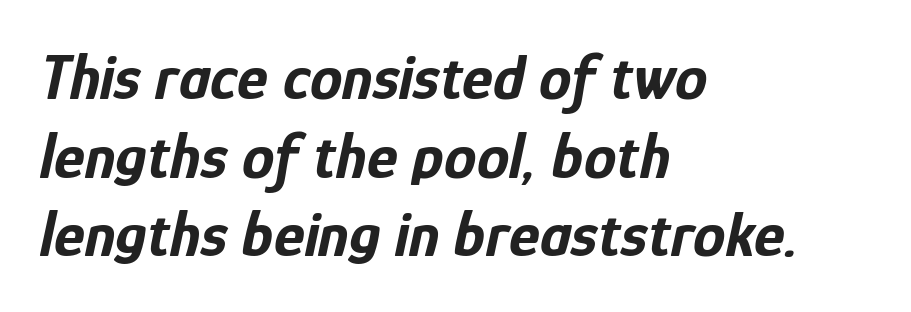
The image shows 65 px bold, condensed type, italic (leaning right); set left-aligned, line spacing 1.21x, normal letter spacing, not underlined; low stroke contrast and a medium x-height.
